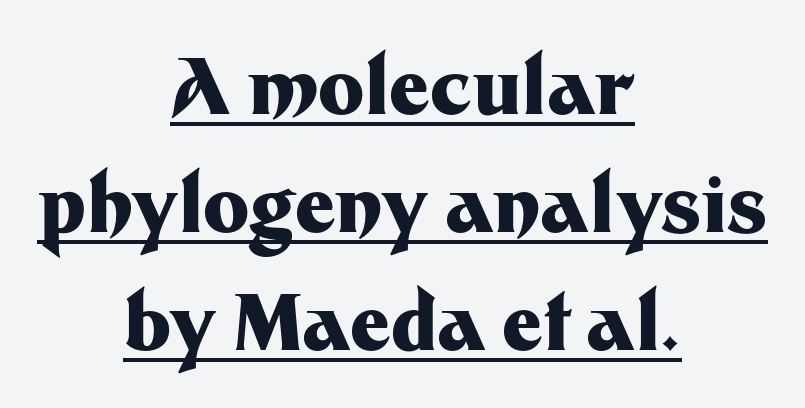
Q: Is the text bold? A: Yes.
Q: Is the text italic (slanted)? A: No, it is upright.
Q: Is the typeface a serif or a sans-serif typeface? A: Sans-serif.
Q: Is the text underlined? A: Yes.
Q: How is the paragraph aligned? A: Centered.
Q: Is the spacing between letters normal or unusually wide? A: Normal.
Q: Is the spacing between lines tight, normal or loose? A: Normal.
Q: Width (condensed, normal, or wide)? A: Normal.
Q: Stroke contrast? A: Medium.
Q: x-height? A: Medium.
Q: Monospaced? A: No.
